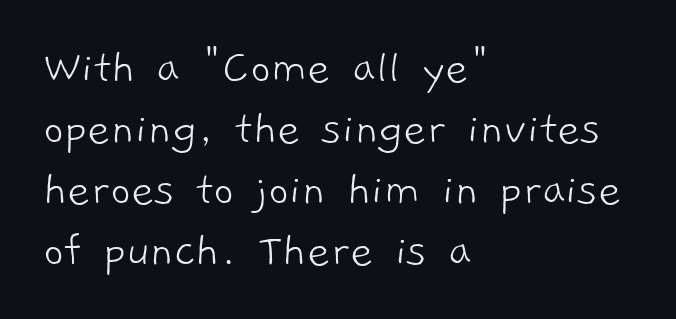
Alignment: flush left. Letterform terminals end flat and unadorned throughout the passage. Stem width sits at or under what a default text font uses. The words here are not underlined.
